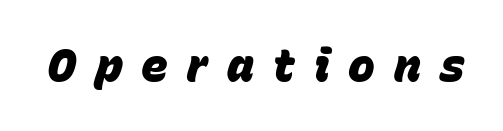
Someone cranked the tracking dial way up on this one. Underline: absent. Proportional: the letters do not fall into vertical columns. Compared with an ordinary text face, these strokes are far heavier — a full bold. Does the lettering tilt? It does — this is italic.
